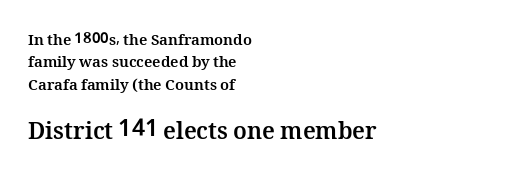
A typesetter would call this zero additional tracking. These words are printed bold, with thick strokes throughout. Look at the glyph heights: the lower group is clearly the bigger setting. Normally led — the rows are evenly, conventionally spaced. Check the space under the baseline: it is left empty.
